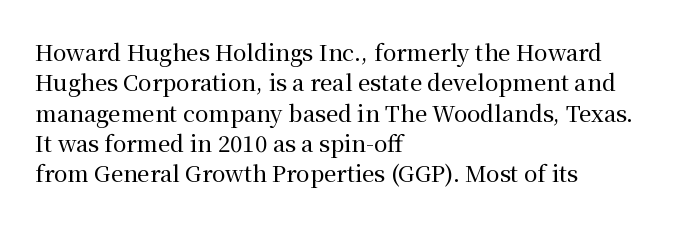
Q: Is the text italic (slanted)? A: No, it is upright.
Q: Is the text underlined? A: No.
Q: How is the paragraph aligned? A: Left-aligned.
Q: Is the spacing between letters normal or unusually wide? A: Normal.
Q: Is the spacing between lines tight, normal or loose? A: Normal.
